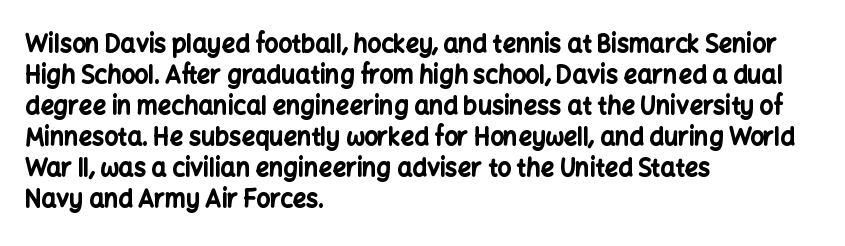
If you measured baseline to baseline, you'd find a middling distance. The specimen reads as upright at a glance. Glyph-to-glyph distance matches everyday printed text. Heavy, bold letterforms. Each row of text sits above clean, open space.
